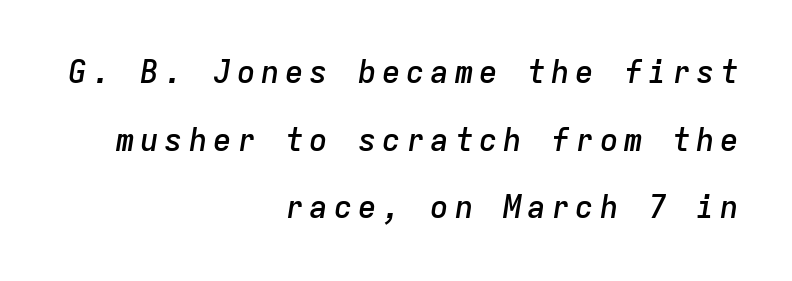
Fixed-width glyphs throughout — classic coding-font behaviour. The zone under the glyphs is completely vacant. The typesetting leans somewhat heavy: a semibold. The vertical gap from one line to the next is large.
